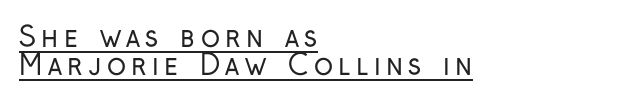
Q: Is the text bold? A: No.
Q: Is the text italic (slanted)? A: No, it is upright.
Q: Is the typeface a serif or a sans-serif typeface? A: Sans-serif.
Q: Is the text underlined? A: Yes.
Q: How is the paragraph aligned? A: Left-aligned.
Q: Is the spacing between lines tight, normal or loose? A: Tight.
Q: Width (condensed, normal, or wide)? A: Condensed.
Q: Stroke contrast? A: Low.
Q: x-height? A: Medium.
Q: Monospaced? A: No.
